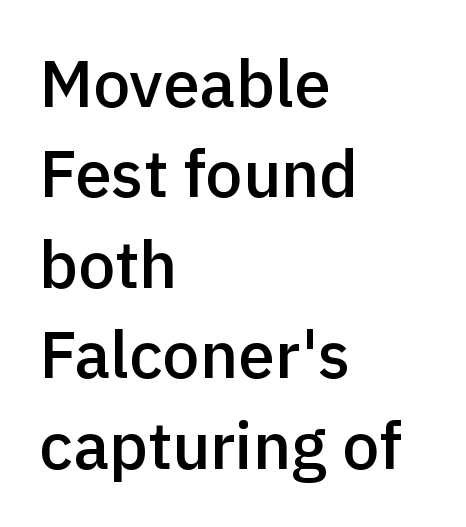
Q: Is the text bold? A: Semi-bold.
Q: Is the text italic (slanted)? A: No, it is upright.
Q: Is the typeface a serif or a sans-serif typeface? A: Sans-serif.
Q: Is the text underlined? A: No.
Q: How is the paragraph aligned? A: Left-aligned.
Q: Is the spacing between letters normal or unusually wide? A: Normal.
Q: Is the spacing between lines tight, normal or loose? A: Normal.
Q: Width (condensed, normal, or wide)? A: Normal.
Q: x-height? A: Medium.
Q: Monospaced? A: No.
